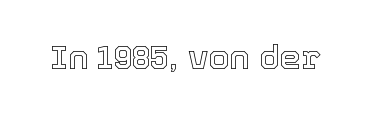
The image shows 34 px text type, upright; set normal letter spacing, not underlined; a medium x-height.
